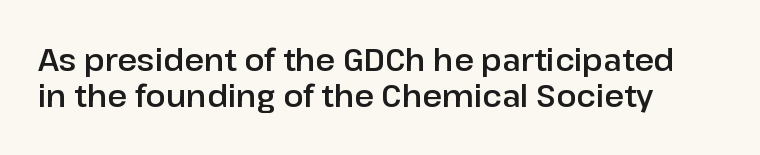
Nobody drew a line under any word here. These lines are composed in type without serifs. The compositor pushed each line to the left boundary. Students, note that the glyphs here touch the page at normal intervals.
